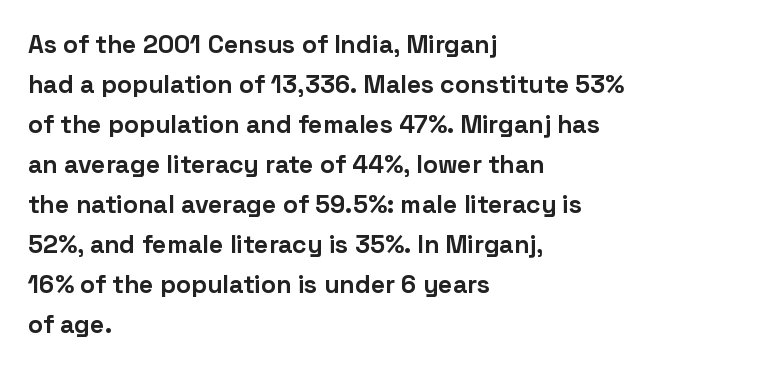
Q: Is the text bold? A: Yes.
Q: Is the text italic (slanted)? A: No, it is upright.
Q: Is the text underlined? A: No.
Q: How is the paragraph aligned? A: Left-aligned.
Q: Is the spacing between letters normal or unusually wide? A: Normal.
Q: Is the spacing between lines tight, normal or loose? A: Normal.
